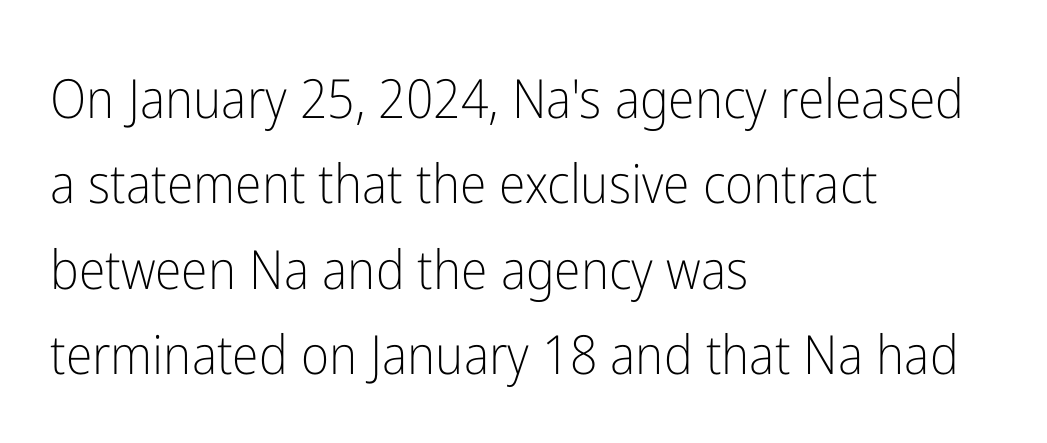
{"serif": "no", "italic": "no", "bold": "no", "weight": "light", "width": "condensed", "stroke_contrast": "low", "x_height": "medium", "monospaced": "no", "underline": "no", "align": "left", "line_spacing": "normal", "line_spacing_ratio": 1.58, "letter_spacing": "normal", "letter_spacing_em": 0.0, "glyph_px": 54}
